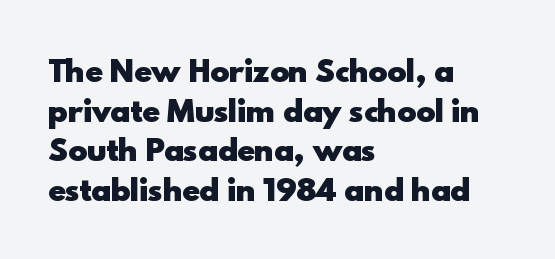
The line-height multiplier appears to be the usual default. One-word summary of the alignment: left. Every stem runs plumb, perpendicular to the baseline. Check where the strokes stop: nothing finishes them off — pure sans. This sample has the flowing, uneven cadence of proportional lettering.
